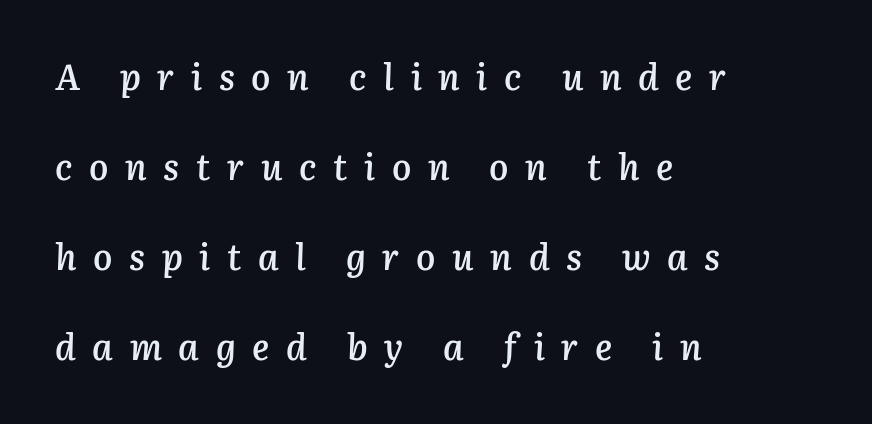
The words here are not underlined. Rows of type keep a wide berth in the vertical direction. Firm but not heavy-handed strokes: this text is semibold. Does extra space separate the letters? Yes, quite a lot of it.
